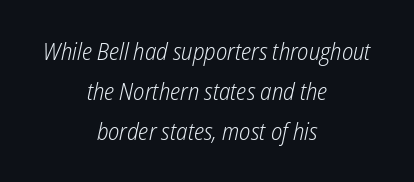
The image shows 24 px text type, italic (leaning right); set centered, normal line spacing (1.66x), normal letter spacing, not underlined.
